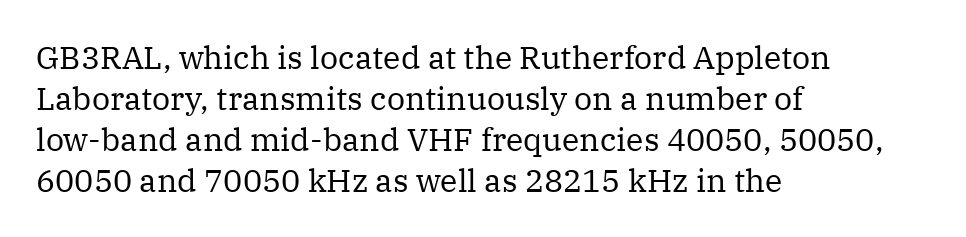
{"serif": "yes", "italic": "no", "bold": "no", "weight": "regular", "width": "normal", "stroke_contrast": "medium", "x_height": "medium", "monospaced": "no", "underline": "no", "align": "left", "line_spacing": "normal", "line_spacing_ratio": 1.28, "letter_spacing": "normal", "letter_spacing_em": 0.0, "glyph_px": 32}
